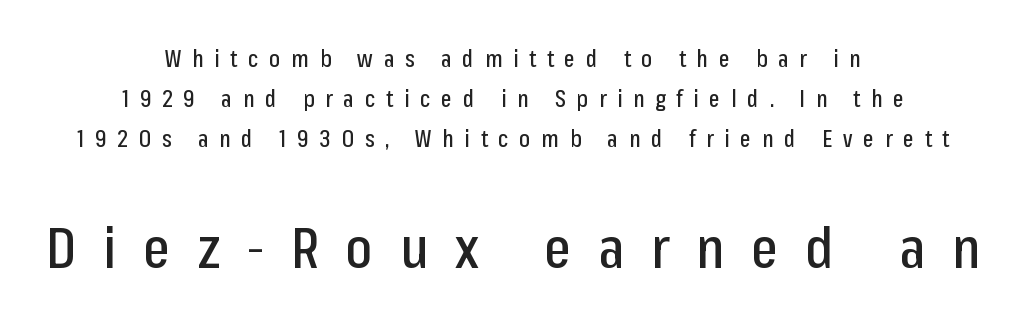
Q: Is the text italic (slanted)? A: No, it is upright.
Q: Is the typeface a serif or a sans-serif typeface? A: Sans-serif.
Q: Is the text underlined? A: No.
Q: How is the paragraph aligned? A: Centered.
Q: Is the spacing between letters normal or unusually wide? A: Unusually wide.
Q: Which block of text is set in a larger size, the first (top) or the second (bottom)? A: The second (bottom) one.
Q: Width (condensed, normal, or wide)? A: Condensed.
Q: Stroke contrast? A: Low.
Q: x-height? A: Medium.
Q: Monospaced? A: No.
